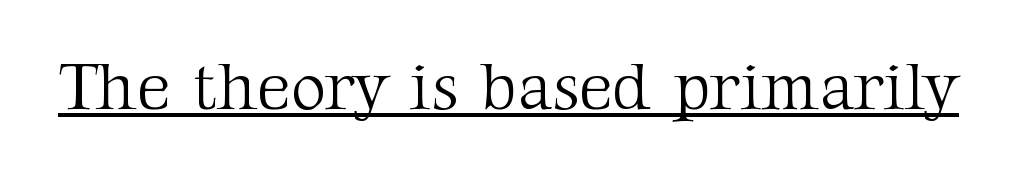
The image shows 67 px light serif type, upright; set normal letter spacing, underlined; medium stroke contrast and a medium x-height.
